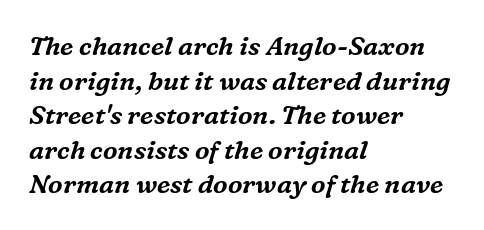
{"italic": "yes", "lean": "right", "slant_degrees": 16, "underline": "no", "align": "left", "line_spacing": "normal", "line_spacing_ratio": 1.33, "letter_spacing": "normal", "letter_spacing_em": 0.0, "glyph_px": 26}
